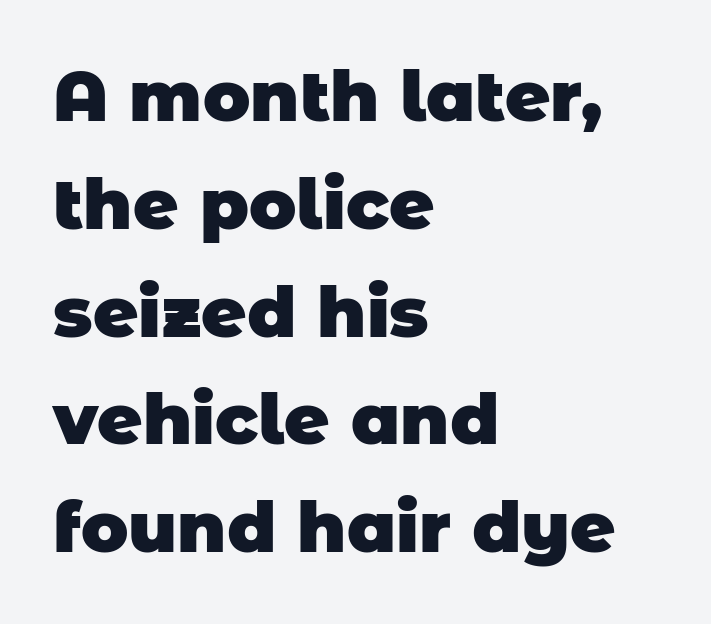
{"serif": "no", "bold": "yes", "weight": "heavy", "width": "normal", "stroke_contrast": "low", "x_height": "large", "monospaced": "no", "underline": "no", "align": "left", "line_spacing": "normal", "line_spacing_ratio": 1.54, "letter_spacing": "normal", "letter_spacing_em": 0.0, "glyph_px": 70}
